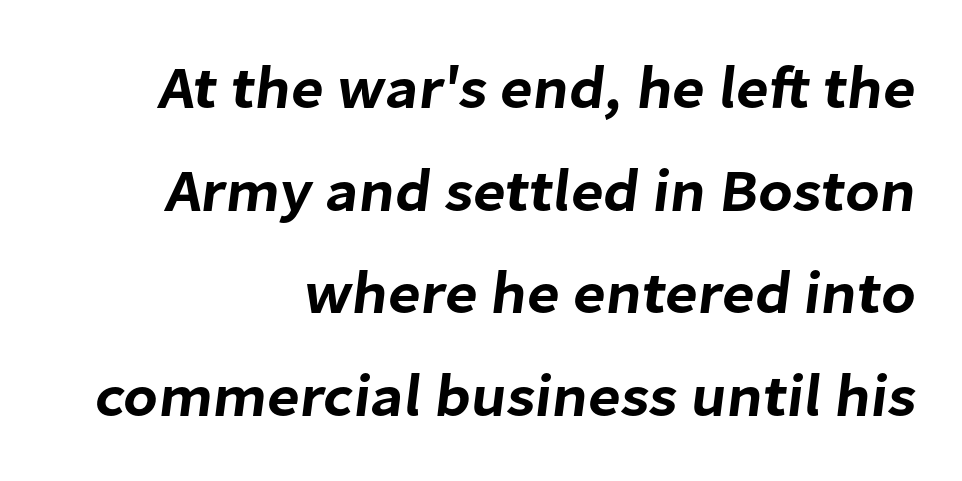
These lines are set flush right with a ragged left edge. A typesetter would call this proportional, since set widths differ per character. Check under the words: just untouched page. How are the letters spaced? Ordinarily, with no added tracking. Type style note: lacks serifs.
